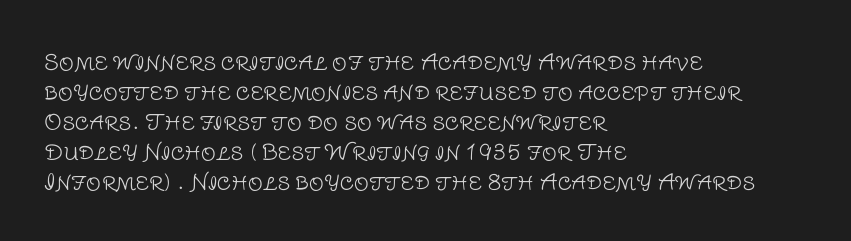
The image shows 21 px text type; set left-aligned, normal line spacing (1.43x), normal letter spacing, not underlined.
